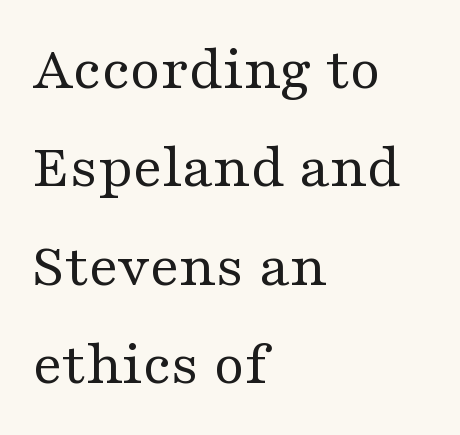
The specimen reads as upright at a glance. Underline: absent. This reads as an unemphasized weight, regular at the heaviest. The lines in this sample share a left origin and differ only in where they stop. Unlike a clean sans, this face finishes its strokes with serifs. Nobody touched the tracking dial on this one.
